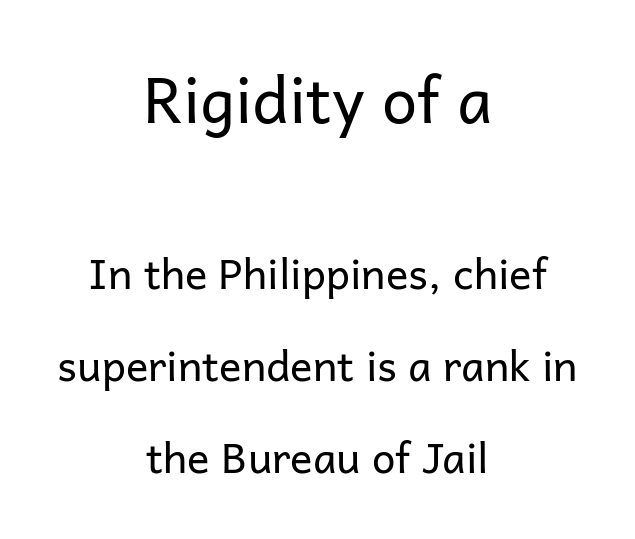
These lines are centered, leaving both edges ragged. Does the bottom block carry the larger type? No, the top block does. Weight class: somewhere from thin through regular. A typesetter would mark this as roman, not italic. Anything drawn beneath the words? Only blank space.
